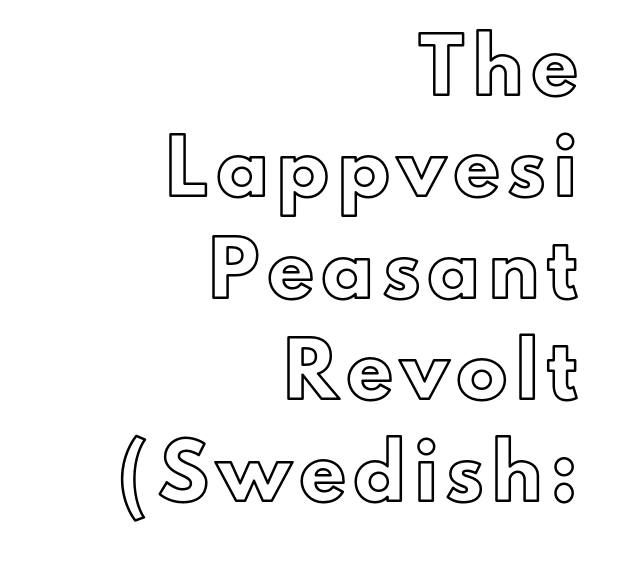
In terms of leading, this rendering errs on the spacious side. The text block is weighted toward the right margin, trailing off unevenly leftward. Glance below the letters and you will spot only blank space. You could not count columns in this text — the font is proportionally spaced.
